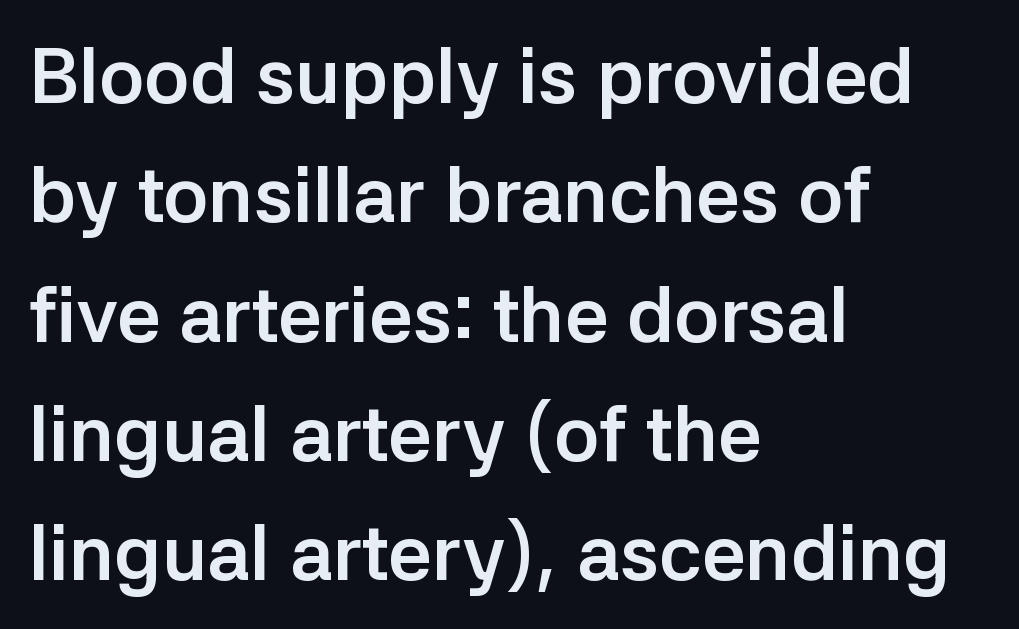
Q: Is the text bold? A: Yes.
Q: Is the text italic (slanted)? A: No, it is upright.
Q: Is the typeface a serif or a sans-serif typeface? A: Sans-serif.
Q: Is the text underlined? A: No.
Q: How is the paragraph aligned? A: Left-aligned.
Q: Is the spacing between letters normal or unusually wide? A: Normal.
Q: Is the spacing between lines tight, normal or loose? A: Normal.
Q: Width (condensed, normal, or wide)? A: Normal.
Q: Stroke contrast? A: Low.
Q: x-height? A: Medium.
Q: Monospaced? A: No.
